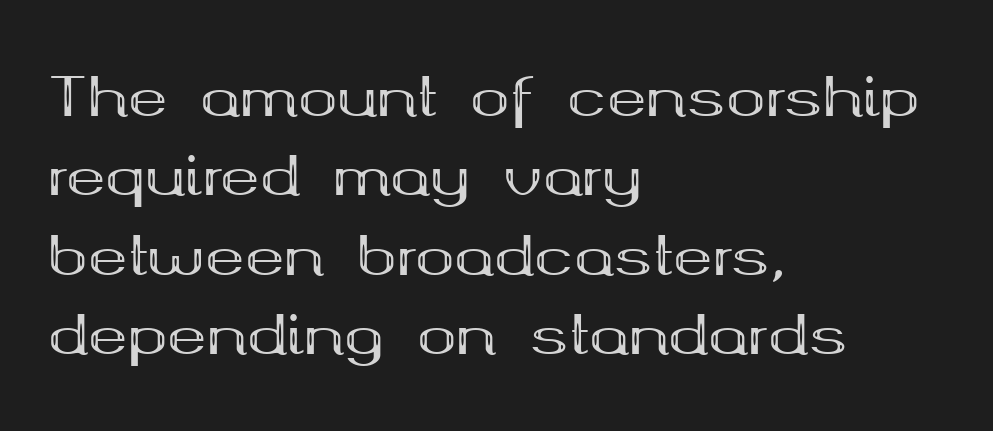
Characters remain perfectly vertical along every line. Font category for this specimen: serif. Proportional: the letters do not fall into vertical columns. Caption: multi-line text, flush left, ragged right. A bare baseline throughout the passage.
